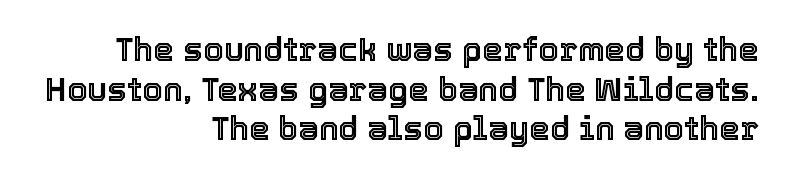
Posture: upright roman. Proportional: the letters do not fall into vertical columns. Tracking value appears to be zero — textbook default spacing. Every row of glyphs terminates at an identical x-position on the right.
